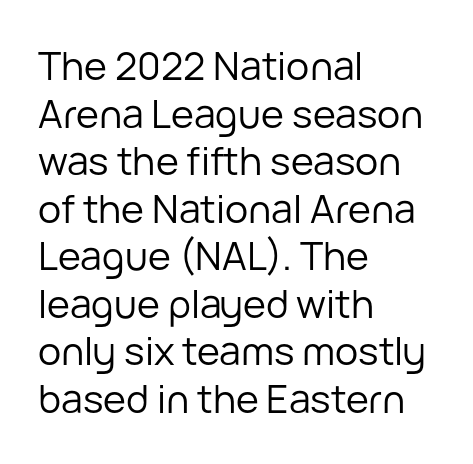
{"serif": "no", "italic": "no", "bold": "no", "weight": "regular", "width": "normal", "stroke_contrast": "low", "x_height": "medium", "monospaced": "no", "underline": "no", "align": "left", "line_spacing_ratio": 1.22, "letter_spacing": "normal", "letter_spacing_em": 0.0, "glyph_px": 39}
